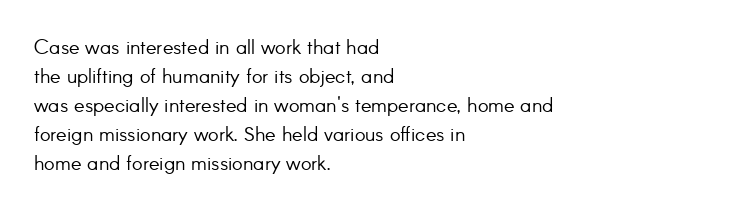
{"italic": "no", "bold": "no", "underline": "no", "align": "left", "line_spacing": "normal", "line_spacing_ratio": 1.45, "letter_spacing": "normal", "letter_spacing_em": 0.0, "glyph_px": 20}
